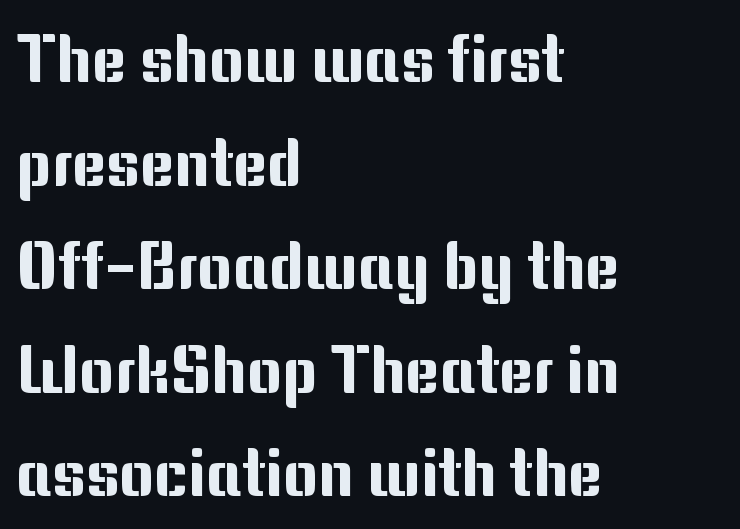
The image shows 66 px sans-serif type, upright; set left-aligned, normal line spacing (1.57x), normal letter spacing, not underlined; medium stroke contrast and a medium x-height.
